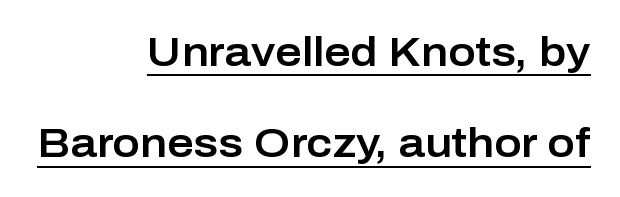
Q: Is the text italic (slanted)? A: No, it is upright.
Q: Is the typeface a serif or a sans-serif typeface? A: Sans-serif.
Q: Is the text underlined? A: Yes.
Q: How is the paragraph aligned? A: Right-aligned.
Q: Is the spacing between letters normal or unusually wide? A: Normal.
Q: Is the spacing between lines tight, normal or loose? A: Loose.
Q: Width (condensed, normal, or wide)? A: Normal.
Q: Stroke contrast? A: Low.
Q: x-height? A: Medium.
Q: Monospaced? A: No.
